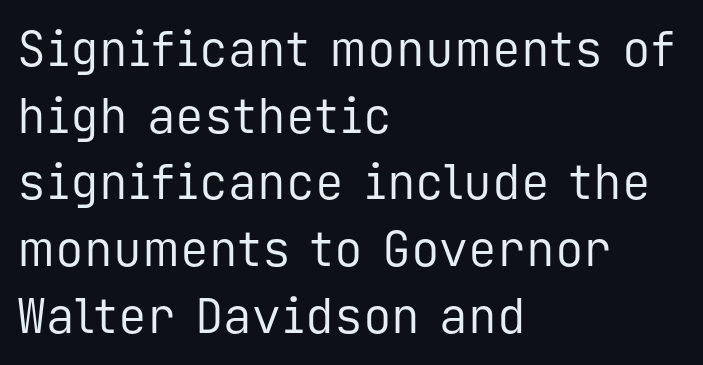
The image shows 48 px regular-weight sans-serif type, upright, monospaced; set left-aligned, normal line spacing (1.39x), normal letter spacing, not underlined; low stroke contrast and a medium x-height.
